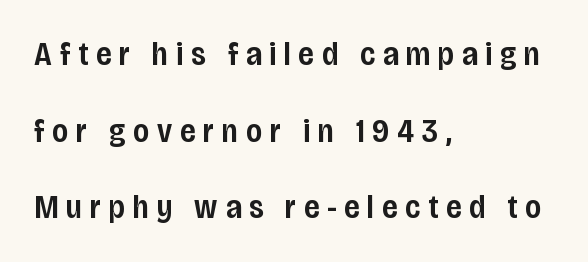
Every character sits straight up, as roman type does. In terms of letterform style, serifs are entirely absent. The typesetting leans somewhat heavy: a semibold. Is there much room between lines? Yes — plenty of vertical air separates them. Spacing verdict: proportional, widths tailored to each character. The passage is arranged the way most books set body copy — flush left.
